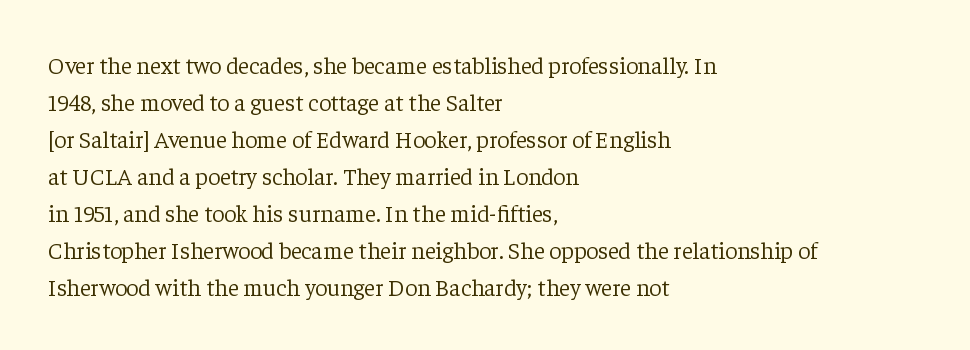
The image shows 24 px text type, upright; set left-aligned, normal line spacing (1.54x), normal letter spacing, not underlined.
